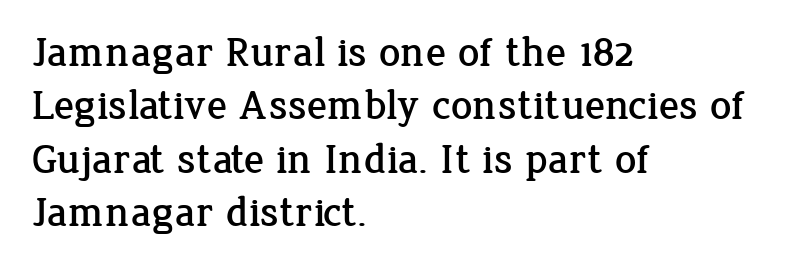
{"serif": "yes", "italic": "no", "width": "normal", "stroke_contrast": "low", "x_height": "medium", "monospaced": "no", "underline": "no", "align": "left", "line_spacing": "normal", "line_spacing_ratio": 1.27, "letter_spacing": "normal", "letter_spacing_em": 0.0, "glyph_px": 42}
